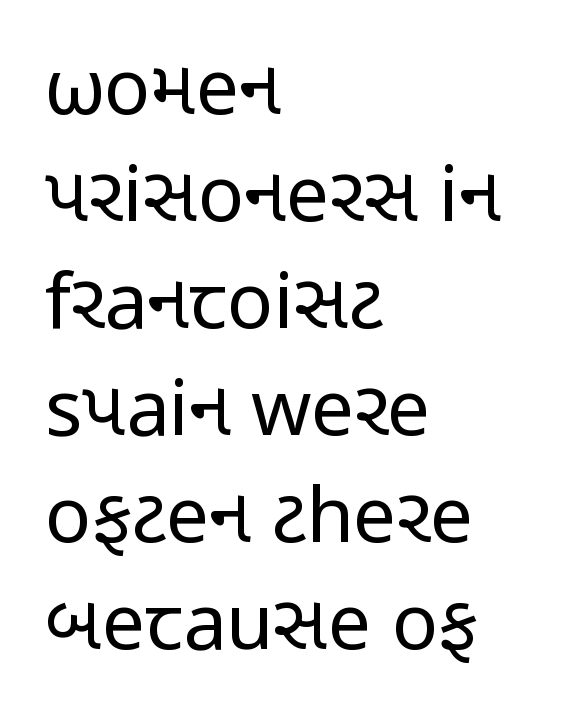
The image shows 77 px regular-weight, condensed sans-serif type, upright; set left-aligned, normal line spacing (1.39x), normal letter spacing, not underlined; low stroke contrast and a medium x-height.
